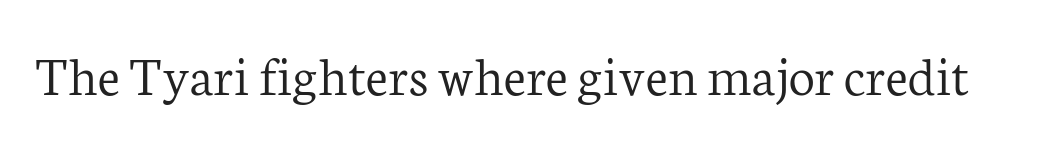
The weight would be labelled regular, book, light, or lighter still. Clear beneath every line of the passage. Characters remain perfectly vertical along every line. Each letter's strokes conclude with small projecting serifs. The letters sit at their default tracking, neither squeezed nor spread. Character widths vary here, with narrow letters taking less room than wide ones.
